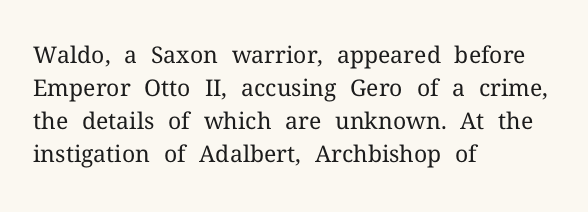
Honestly, the row spacing looks completely unremarkable. Caption: face not bold, strokes unweighted. Posture: vertical. This rendering features lettering with no underline. The setting favours the left margin, as ordinary paragraphs usually do.
